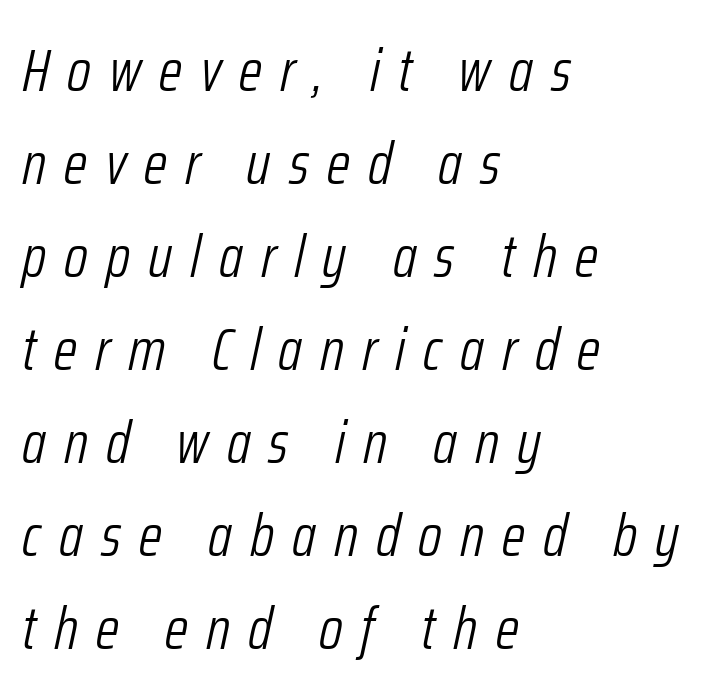
Q: Is the text bold? A: No.
Q: Is the text italic (slanted)? A: Yes, it leans right by about 12 degrees.
Q: Is the text underlined? A: No.
Q: How is the paragraph aligned? A: Left-aligned.
Q: Is the spacing between letters normal or unusually wide? A: Unusually wide.
Q: Is the spacing between lines tight, normal or loose? A: Normal.
Q: Width (condensed, normal, or wide)? A: Condensed.
Q: Stroke contrast? A: Low.
Q: x-height? A: Medium.
Q: Monospaced? A: No.
